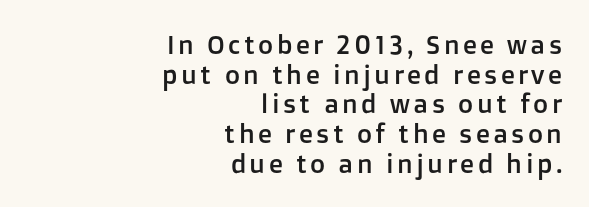
The image shows 26 px text type, upright; set right-aligned, tight line spacing (1.14x), not underlined.
